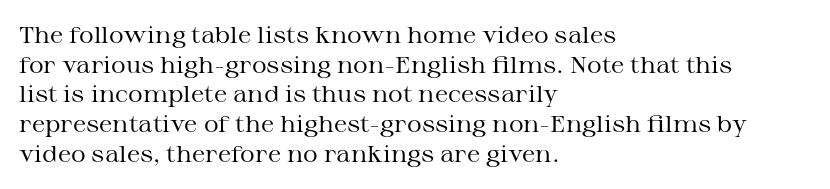
{"italic": "no", "bold": "no", "underline": "no", "align": "left", "line_spacing": "normal", "line_spacing_ratio": 1.29, "letter_spacing": "normal", "letter_spacing_em": 0.0, "glyph_px": 23}
